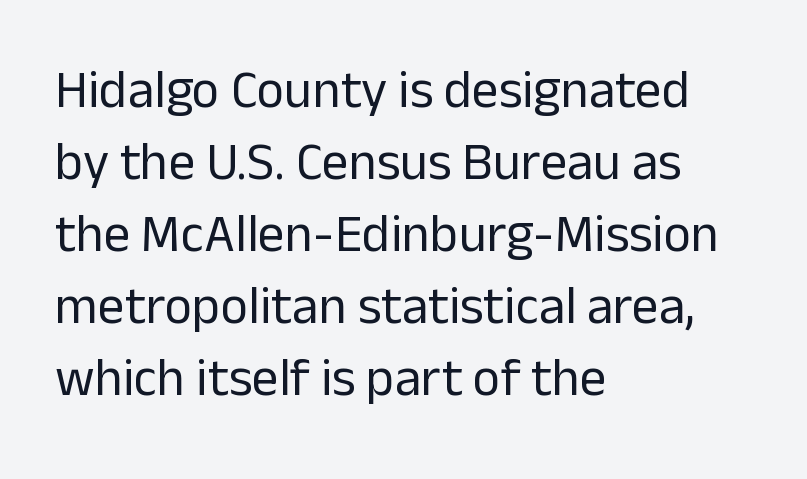
{"serif": "no", "italic": "no", "bold": "no", "weight": "regular", "width": "normal", "stroke_contrast": "low", "x_height": "medium", "monospaced": "no", "underline": "no", "align": "left", "line_spacing": "normal", "line_spacing_ratio": 1.36, "letter_spacing": "normal", "letter_spacing_em": 0.0, "glyph_px": 53}
